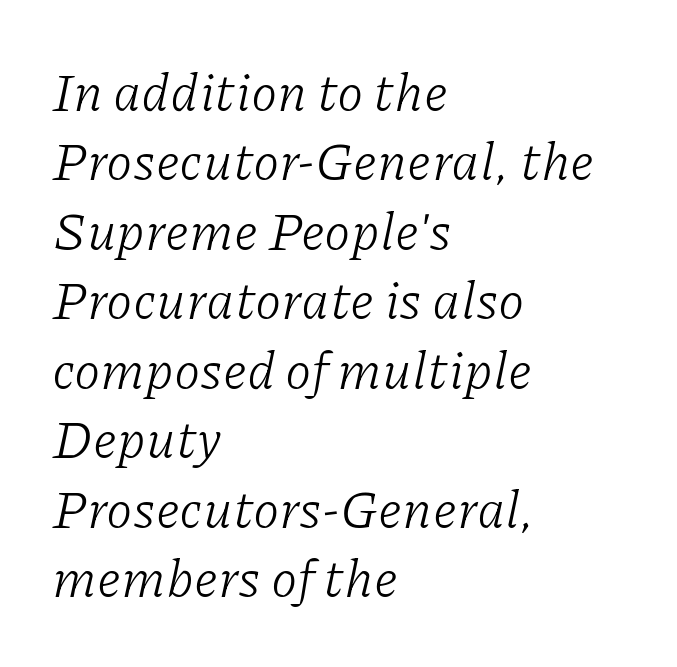
Default kerning and tracking; the words read as compact shapes. Type without underlining. The letters are slanted; this is an italic face. These lines are rendered in a variable-pitch font. Reading down the block, your eye returns to a fixed left position each line. Stems and bowls with no extra thickness — not bold.
